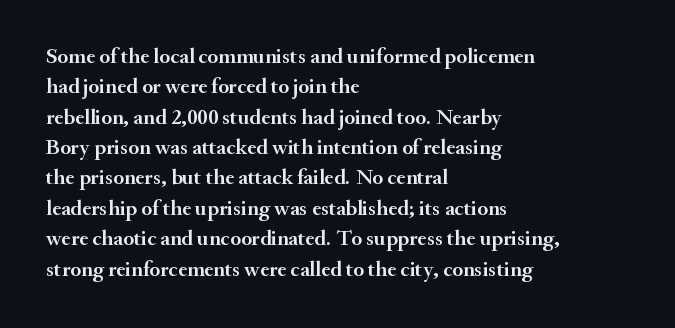
Q: Is the text italic (slanted)? A: No, it is upright.
Q: Is the text underlined? A: No.
Q: How is the paragraph aligned? A: Left-aligned.
Q: Is the spacing between letters normal or unusually wide? A: Normal.
Q: Is the spacing between lines tight, normal or loose? A: Normal.
